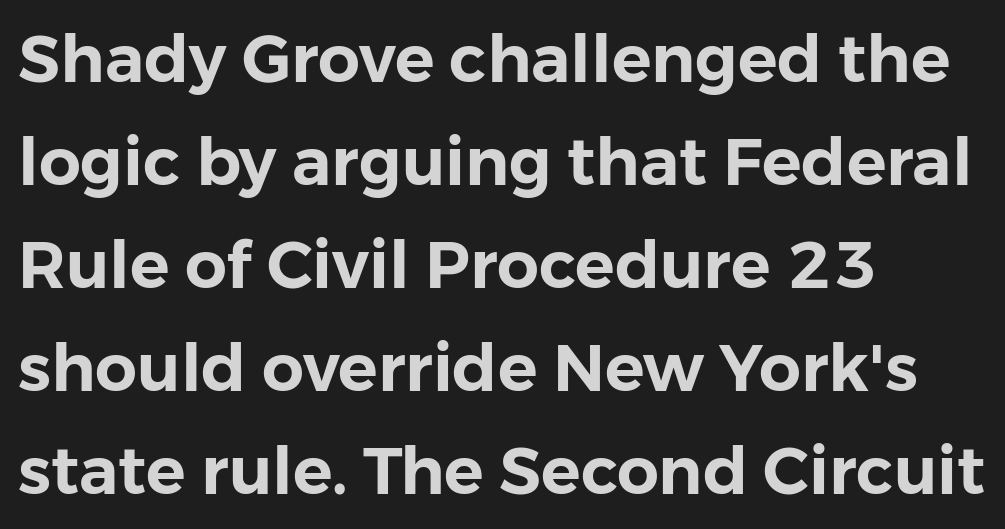
Q: Is the text italic (slanted)? A: No, it is upright.
Q: Is the typeface a serif or a sans-serif typeface? A: Sans-serif.
Q: Is the text underlined? A: No.
Q: How is the paragraph aligned? A: Left-aligned.
Q: Is the spacing between letters normal or unusually wide? A: Normal.
Q: Is the spacing between lines tight, normal or loose? A: Normal.
Q: Width (condensed, normal, or wide)? A: Normal.
Q: Stroke contrast? A: Low.
Q: x-height? A: Medium.
Q: Monospaced? A: No.
